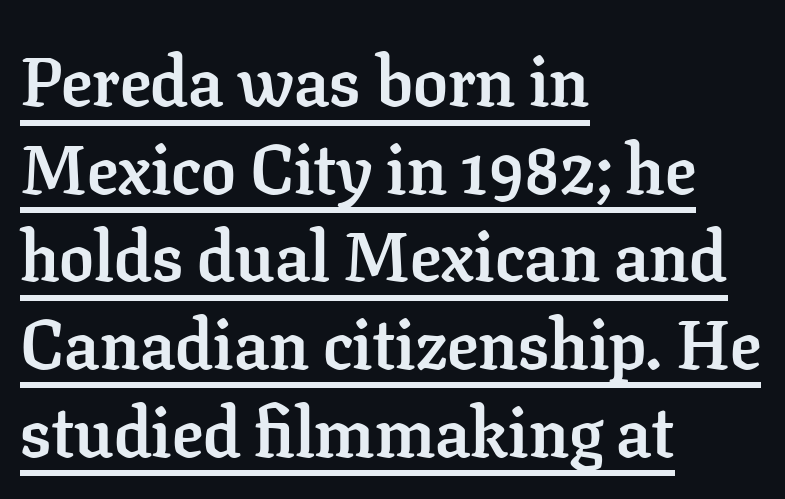
{"serif": "yes", "italic": "no", "bold": "yes", "weight": "semibold", "width": "normal", "stroke_contrast": "low", "x_height": "medium", "monospaced": "no", "underline": "yes", "align": "left", "line_spacing": "normal", "line_spacing_ratio": 1.27, "letter_spacing": "normal", "letter_spacing_em": 0.0, "glyph_px": 69}
